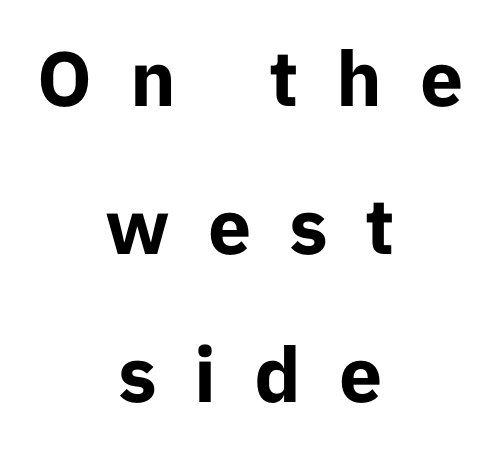
{"serif": "no", "italic": "no", "bold": "yes", "weight": "bold", "width": "normal", "stroke_contrast": "low", "x_height": "medium", "monospaced": "no", "underline": "no", "align": "center", "line_spacing": "loose", "line_spacing_ratio": 1.92, "letter_spacing": "wide", "letter_spacing_em": 0.49, "glyph_px": 77}
